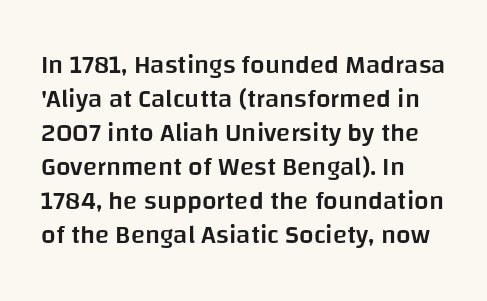
{"italic": "no", "bold": "semi", "underline": "no", "align": "left", "line_spacing": "normal", "line_spacing_ratio": 1.31, "letter_spacing": "normal", "letter_spacing_em": 0.0, "glyph_px": 26}
